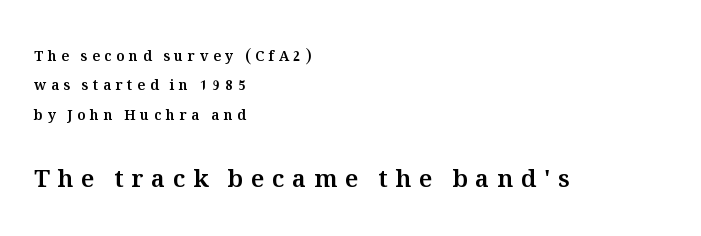
{"italic": "no", "underline": "no", "align": "left", "line_spacing": "loose", "line_spacing_ratio": 2.09, "letter_spacing": "wide", "letter_spacing_em": 0.33, "larger_block": "second", "size_ratio": 1.71, "glyph_px": 24}
